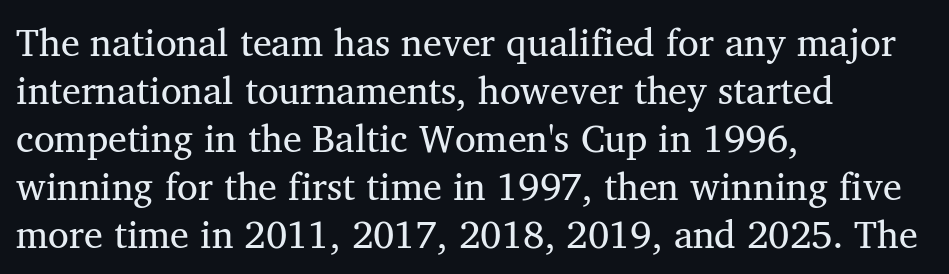
Q: Is the typeface a serif or a sans-serif typeface? A: Serif.
Q: Is the text underlined? A: No.
Q: How is the paragraph aligned? A: Left-aligned.
Q: Is the spacing between letters normal or unusually wide? A: Normal.
Q: Is the spacing between lines tight, normal or loose? A: Normal.
Q: Width (condensed, normal, or wide)? A: Normal.
Q: Stroke contrast? A: Medium.
Q: x-height? A: Medium.
Q: Monospaced? A: No.
